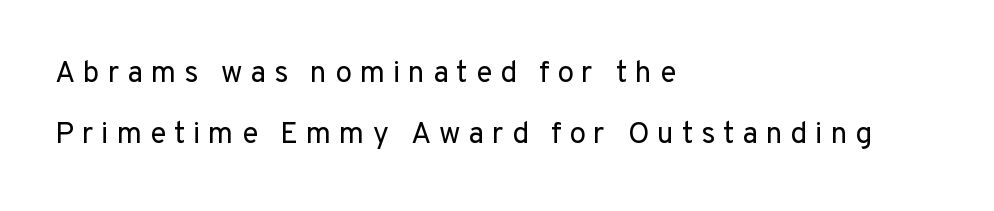
The image shows 30 px regular-weight sans-serif type, upright; set left-aligned, loose line spacing (2.04x), unusually wide letter spacing (+0.26 em), not underlined; low stroke contrast and a medium x-height.
